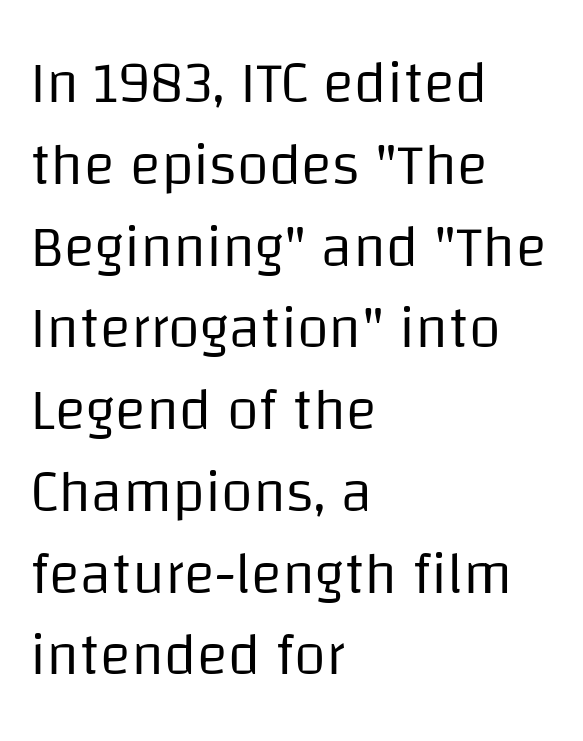
Q: Is the text bold? A: No.
Q: Is the text italic (slanted)? A: No, it is upright.
Q: Is the typeface a serif or a sans-serif typeface? A: Sans-serif.
Q: Is the text underlined? A: No.
Q: How is the paragraph aligned? A: Left-aligned.
Q: Is the spacing between letters normal or unusually wide? A: Normal.
Q: Is the spacing between lines tight, normal or loose? A: Normal.
Q: Width (condensed, normal, or wide)? A: Normal.
Q: Stroke contrast? A: Low.
Q: x-height? A: Large.
Q: Monospaced? A: No.
